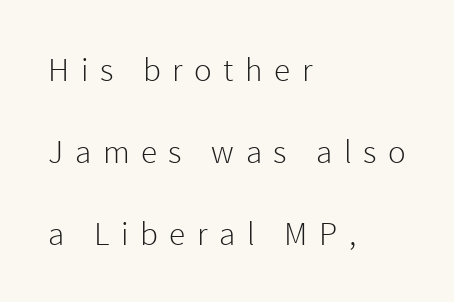
{"serif": "no", "italic": "no", "bold": "no", "weight": "light", "width": "normal", "x_height": "medium", "monospaced": "no", "underline": "no", "align": "left", "line_spacing": "loose", "line_spacing_ratio": 2.48, "letter_spacing": "wide", "letter_spacing_em": 0.35, "glyph_px": 33}
